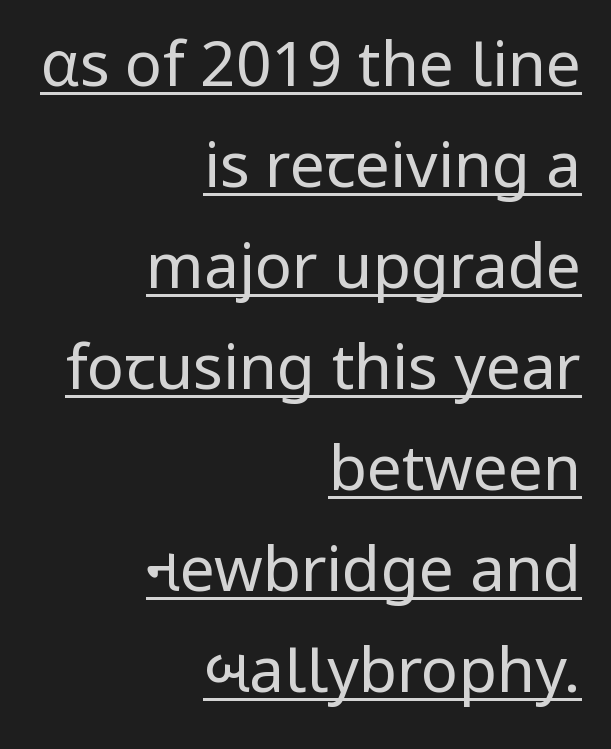
The specimen reads as upright at a glance. The face used here is a sans, in the tradition of grotesques and geometrics. Do the characters align in a grid? No, the font is proportional. The specimen includes a rule beneath the text block's lines. Is the stroke heavy? The answer is a plain regular-or-lighter. Is the block centered? No — it sits flush against the right margin.
